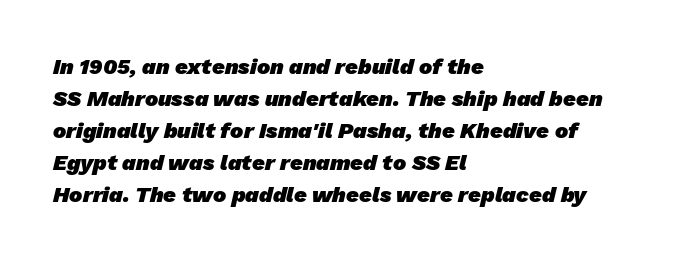
{"bold": "yes", "underline": "no", "align": "left", "line_spacing": "normal", "line_spacing_ratio": 1.45, "letter_spacing": "normal", "letter_spacing_em": 0.0, "glyph_px": 22}
